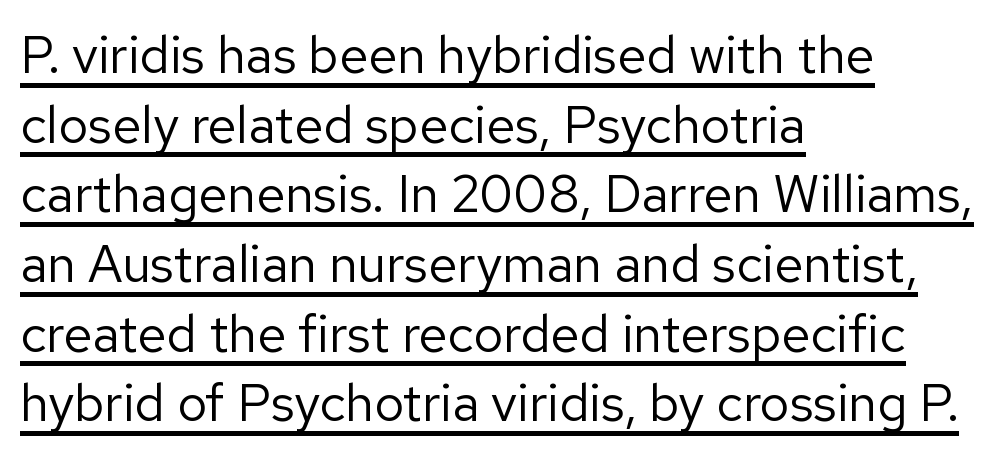
Spacing verdict: proportional, widths tailored to each character. This rendering leaves character spacing at its baseline value. Weight class: somewhere from thin through regular. The compositor pushed each line to the left boundary.
